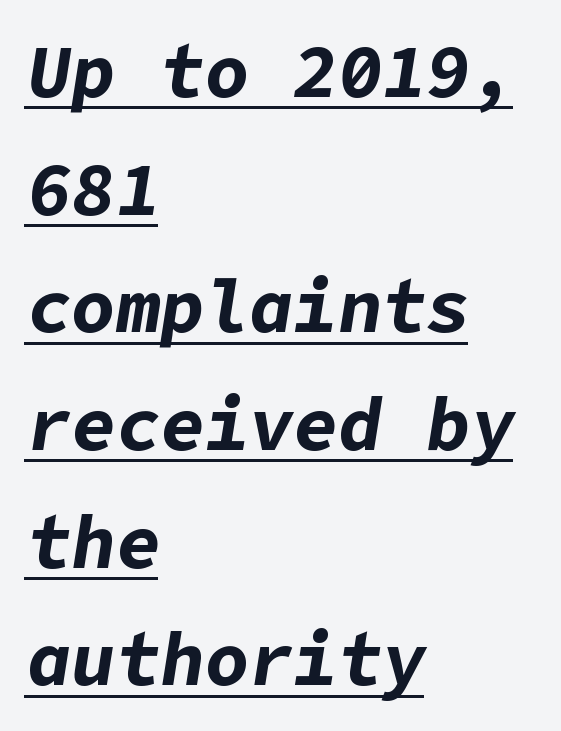
{"italic": "yes", "lean": "right", "slant_degrees": 9, "bold": "yes", "weight": "bold", "width": "normal", "stroke_contrast": "low", "x_height": "medium", "underline": "yes", "align": "left", "line_spacing": "normal", "line_spacing_ratio": 1.59, "letter_spacing": "normal", "letter_spacing_em": 0.0, "glyph_px": 74}
